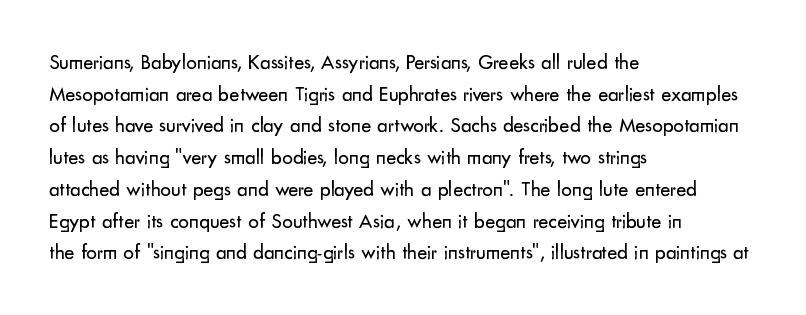
{"italic": "no", "bold": "no", "underline": "no", "align": "left", "line_spacing": "normal", "line_spacing_ratio": 1.51, "letter_spacing": "normal", "letter_spacing_em": 0.0, "glyph_px": 21}
